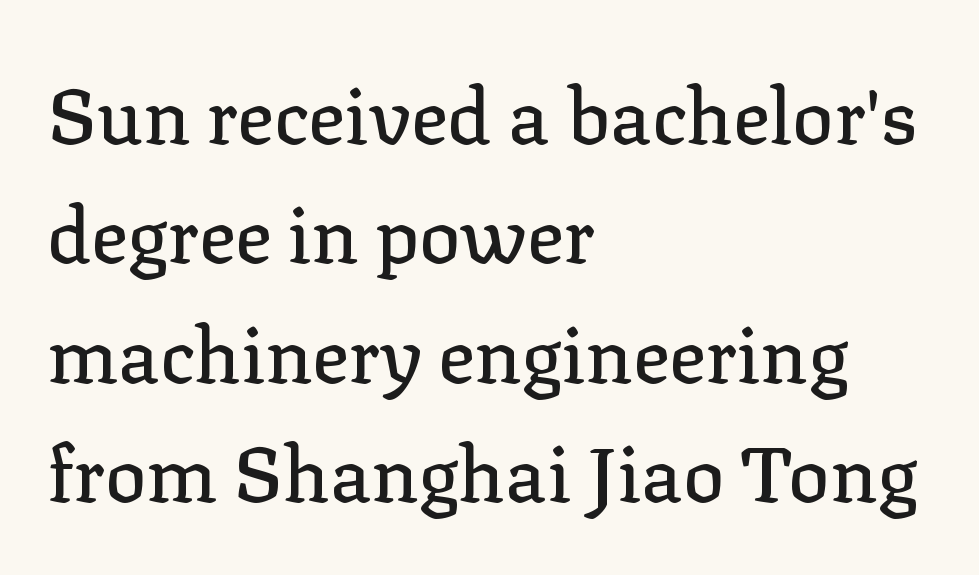
No extra tracking has been applied to these lines. Stroke terminals: seriffed. Style check: upright. No word sits above an underline. Layout note: lines flush left. The block of text has a typical density, with ordinary space between rows.
